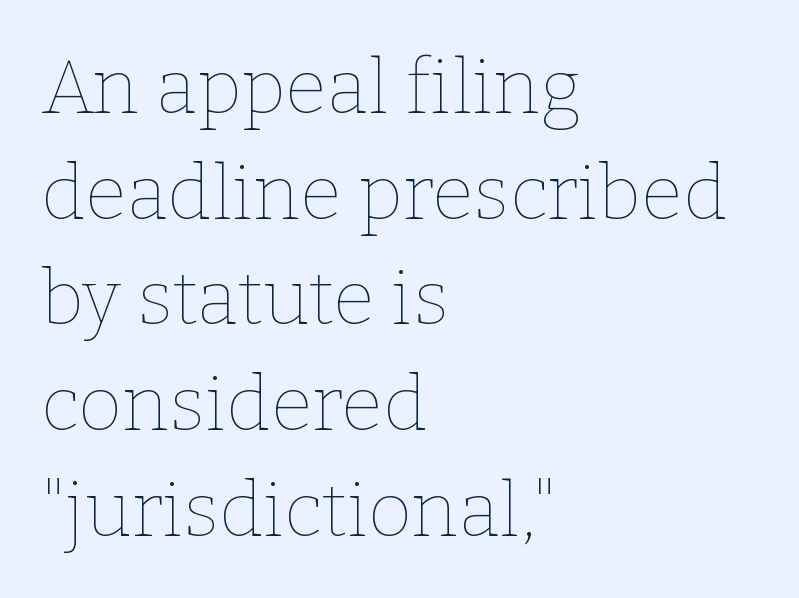
{"italic": "no", "bold": "no", "weight": "thin", "width": "normal", "stroke_contrast": "low", "x_height": "medium", "monospaced": "no", "underline": "no", "align": "left", "line_spacing": "normal", "line_spacing_ratio": 1.39, "letter_spacing": "normal", "letter_spacing_em": 0.0, "glyph_px": 76}
